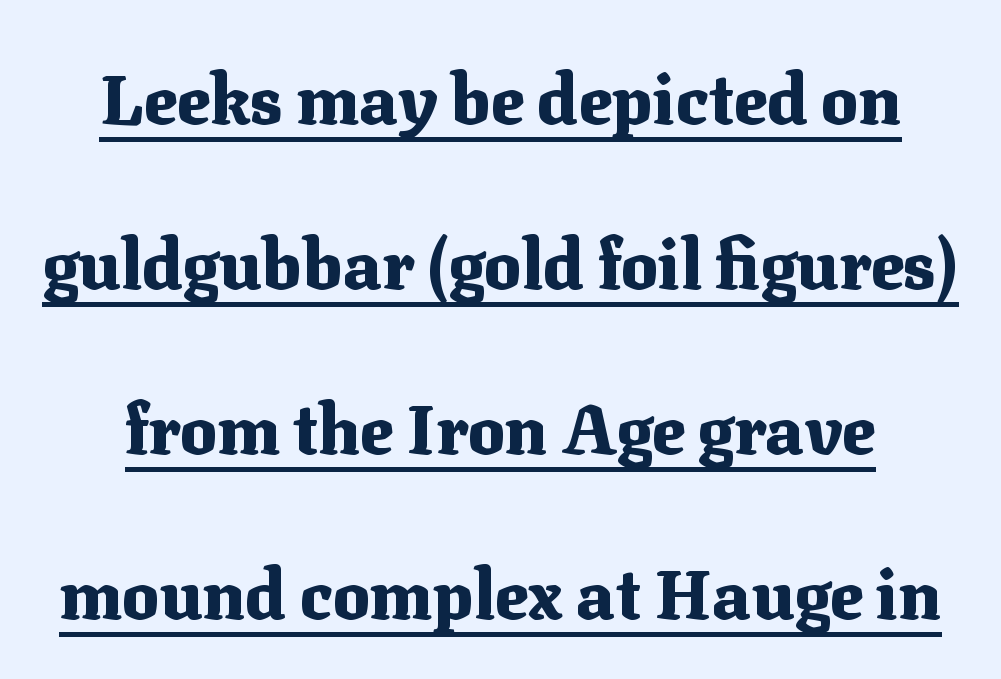
{"serif": "yes", "italic": "no", "bold": "yes", "weight": "heavy", "width": "normal", "stroke_contrast": "medium", "x_height": "medium", "monospaced": "no", "underline": "yes", "line_spacing": "loose", "line_spacing_ratio": 2.39, "letter_spacing": "normal", "letter_spacing_em": 0.0, "glyph_px": 69}
